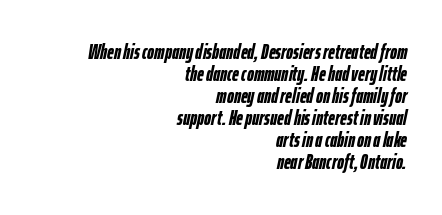
Q: Is the text bold? A: Yes.
Q: Is the text italic (slanted)? A: Yes, it leans right by about 12 degrees.
Q: Is the text underlined? A: No.
Q: How is the paragraph aligned? A: Right-aligned.
Q: Is the spacing between letters normal or unusually wide? A: Normal.
Q: Is the spacing between lines tight, normal or loose? A: Tight.
